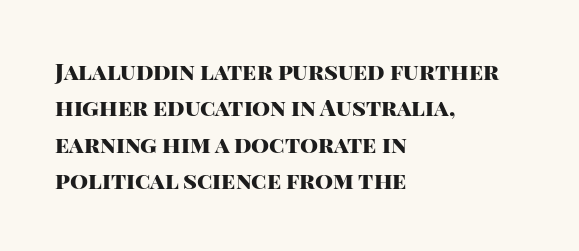
The image shows 23 px bold type, upright; set left-aligned, normal line spacing (1.58x), normal letter spacing, not underlined.
